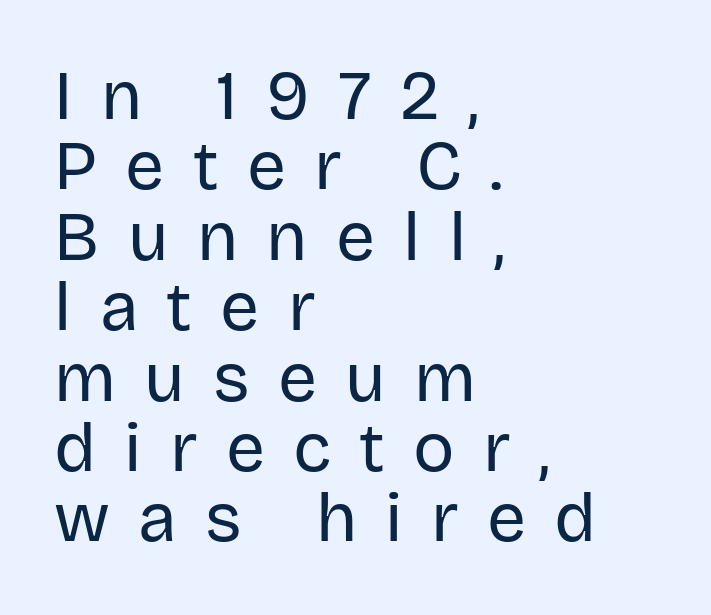
How would I describe the line gaps? Narrow and economical. The space directly below the letters is spotless. Heaviness? Minimal to ordinary, like unemphasized prose. Proportional: the letters do not fall into vertical columns. Words appear elongated and porous because spacing is wide. The characters display no serif detailing; their extremities are plain.
